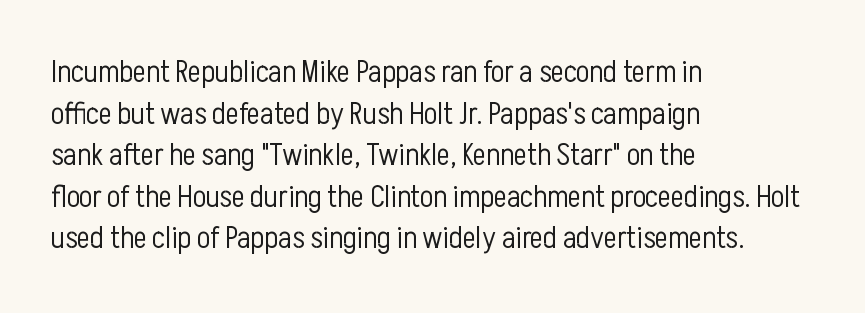
The image shows 31 px light, condensed sans-serif type, upright; set left-aligned, normal line spacing (1.34x), normal letter spacing, not underlined; low stroke contrast and a medium x-height.
